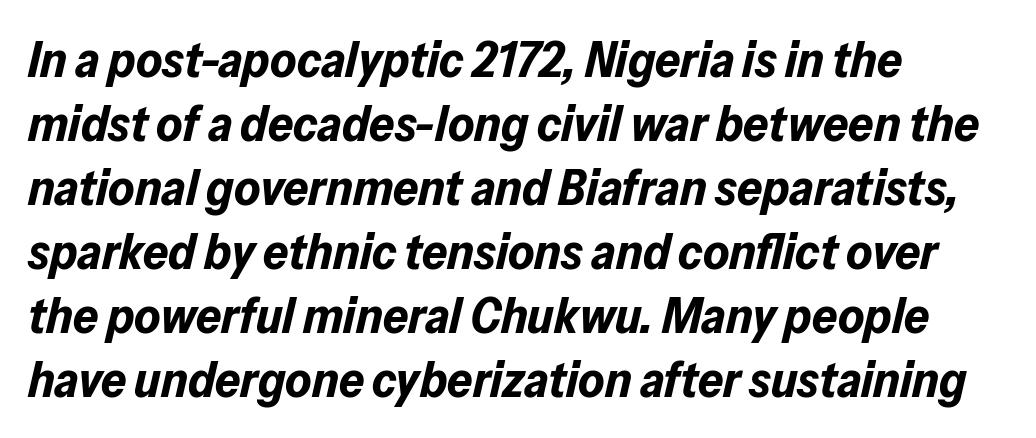
{"italic": "yes", "lean": "right", "slant_degrees": 13, "bold": "yes", "weight": "bold", "width": "normal", "stroke_contrast": "low", "x_height": "medium", "monospaced": "no", "underline": "no", "align": "left", "line_spacing": "normal", "line_spacing_ratio": 1.28, "letter_spacing": "normal", "letter_spacing_em": 0.0, "glyph_px": 50}
